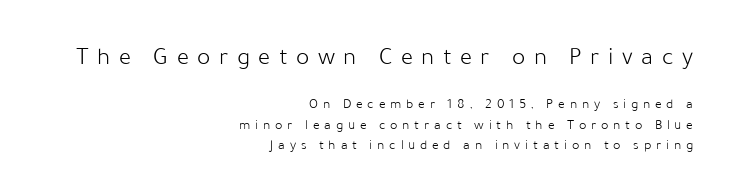
Q: Is the text bold? A: No.
Q: Is the text italic (slanted)? A: No, it is upright.
Q: Is the text underlined? A: No.
Q: How is the paragraph aligned? A: Right-aligned.
Q: Is the spacing between letters normal or unusually wide? A: Unusually wide.
Q: Is the spacing between lines tight, normal or loose? A: Normal.
Q: Which block of text is set in a larger size, the first (top) or the second (bottom)? A: The first (top) one.
